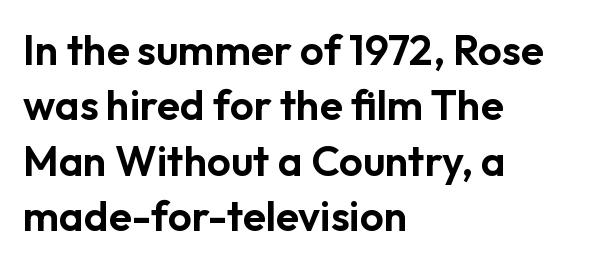
{"serif": "no", "italic": "no", "width": "normal", "stroke_contrast": "low", "x_height": "medium", "monospaced": "no", "underline": "no", "align": "left", "line_spacing": "normal", "line_spacing_ratio": 1.32, "letter_spacing": "normal", "letter_spacing_em": 0.0, "glyph_px": 42}
